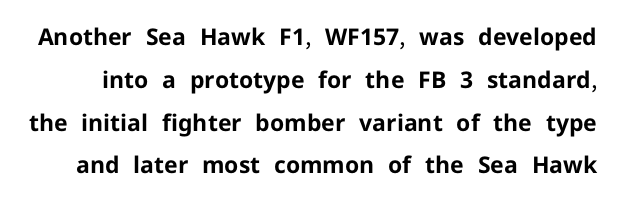
The image shows 23 px bold type, upright; set line spacing 1.86x, normal letter spacing, not underlined.
